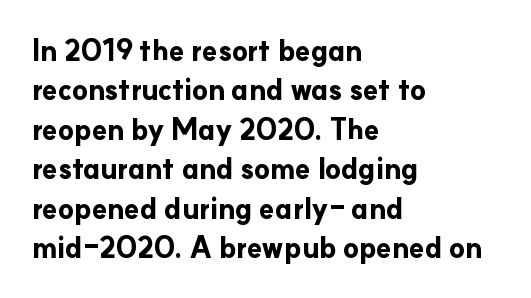
{"serif": "no", "italic": "no", "bold": "yes", "weight": "bold", "width": "normal", "stroke_contrast": "low", "x_height": "small", "monospaced": "no", "underline": "no", "align": "left", "line_spacing": "normal", "line_spacing_ratio": 1.41, "letter_spacing": "normal", "letter_spacing_em": 0.0, "glyph_px": 28}
